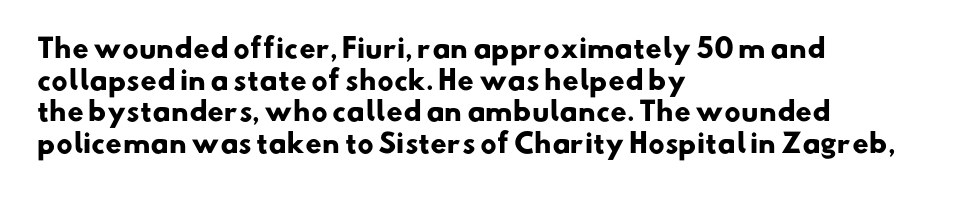
The image shows 26 px bold type; set left-aligned, line spacing 1.22x, normal letter spacing, not underlined.
